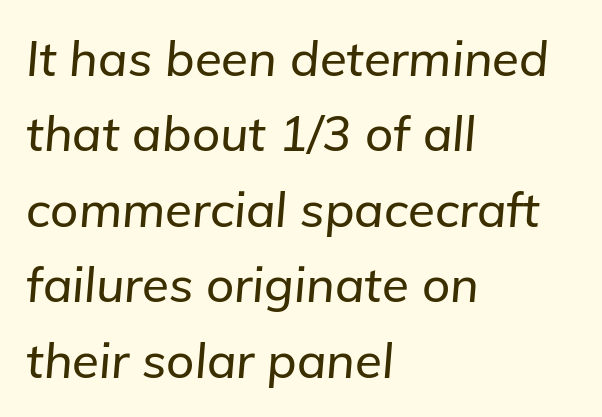
One-word summary of the alignment: left. The passage shown is typed in a proportional face where columns would drift. The type is set solid horizontally, with unmodified tracking. You can tell it's italic because the verticals aren't actually vertical. Leading: standard.
